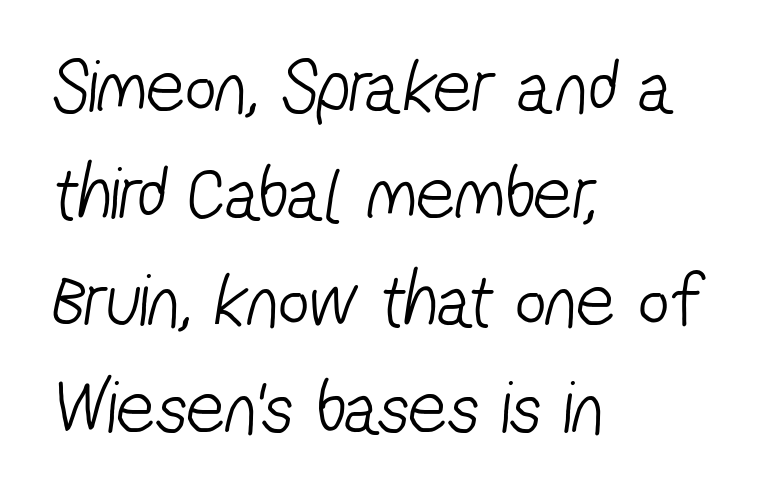
The image shows 76 px light, condensed sans-serif type; set left-aligned, normal line spacing (1.41x), normal letter spacing, not underlined; low stroke contrast and a medium x-height.
